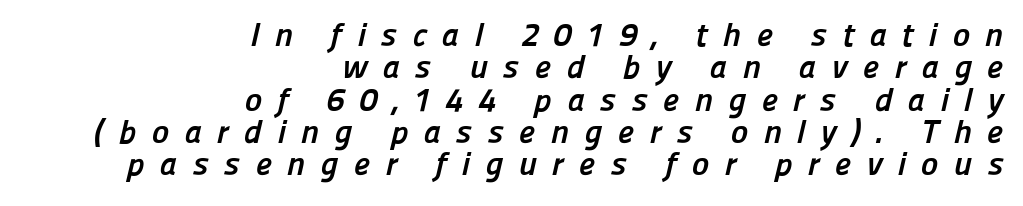
Q: Is the text bold? A: Yes.
Q: Is the typeface a serif or a sans-serif typeface? A: Sans-serif.
Q: Is the text underlined? A: No.
Q: How is the paragraph aligned? A: Right-aligned.
Q: Is the spacing between letters normal or unusually wide? A: Unusually wide.
Q: Is the spacing between lines tight, normal or loose? A: Tight.
Q: Width (condensed, normal, or wide)? A: Normal.
Q: Stroke contrast? A: Low.
Q: x-height? A: Medium.
Q: Monospaced? A: No.
